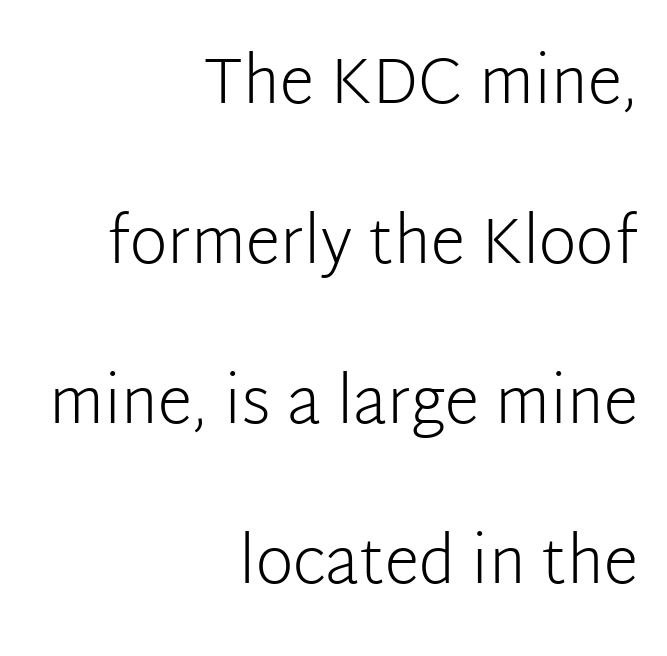
Q: Is the text bold? A: No.
Q: Is the text italic (slanted)? A: No, it is upright.
Q: Is the typeface a serif or a sans-serif typeface? A: Sans-serif.
Q: Is the text underlined? A: No.
Q: How is the paragraph aligned? A: Right-aligned.
Q: Is the spacing between letters normal or unusually wide? A: Normal.
Q: Is the spacing between lines tight, normal or loose? A: Loose.
Q: Width (condensed, normal, or wide)? A: Normal.
Q: Stroke contrast? A: Low.
Q: x-height? A: Medium.
Q: Monospaced? A: No.
